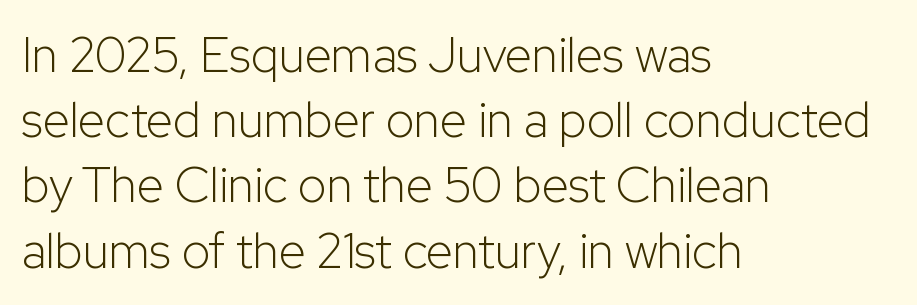
Q: Is the text bold? A: No.
Q: Is the text italic (slanted)? A: No, it is upright.
Q: Is the typeface a serif or a sans-serif typeface? A: Sans-serif.
Q: Is the text underlined? A: No.
Q: How is the paragraph aligned? A: Left-aligned.
Q: Is the spacing between letters normal or unusually wide? A: Normal.
Q: Is the spacing between lines tight, normal or loose? A: Normal.
Q: Width (condensed, normal, or wide)? A: Normal.
Q: Stroke contrast? A: Low.
Q: x-height? A: Medium.
Q: Monospaced? A: No.
